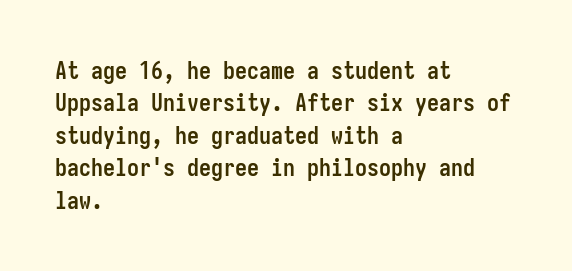
{"italic": "no", "bold": "yes", "underline": "no", "align": "left", "line_spacing": "normal", "line_spacing_ratio": 1.35, "letter_spacing": "normal", "letter_spacing_em": 0.0, "glyph_px": 24}
